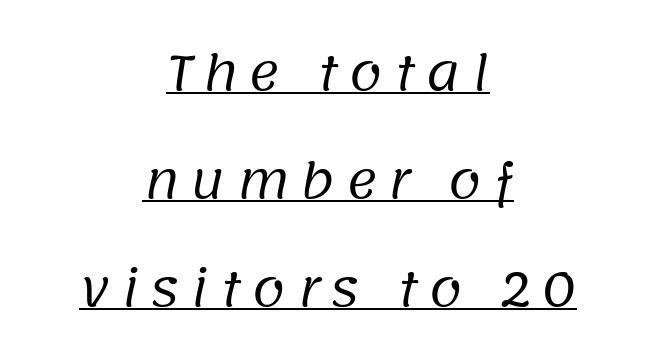
Letters have the restrained weight of plain body copy at most. The line texture is sparse and dotted thanks to wide tracking. Typographically, this falls in the sans-serif category. Centered paragraph, ragged on both sides. The face used here is proportionally spaced, like ordinary book or web type. Quick note: interline space is abundant.
